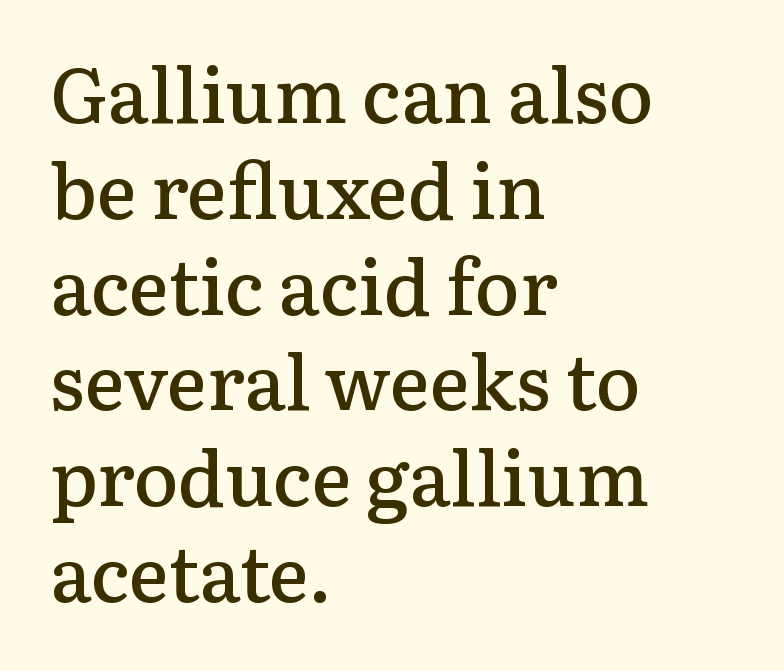
The text was rendered using a seriffed face with decorative stroke endings. Decoration check: the copy has no underline. Here the glyphs are tracked normally, forming tight word shapes. The type sits square on the baseline with zero lean.
